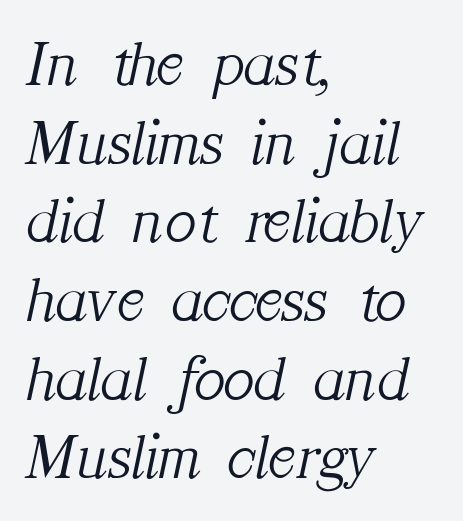
A typesetter would call this zero additional tracking. Layout note: lines flush left. You could not count columns in this text — the font is proportionally spaced. Notice how the stems are inclined rather than vertical — that's the hallmark of italics. The passage shown is not underscored anywhere. The strokes are not fattened; the text isn't bold.
